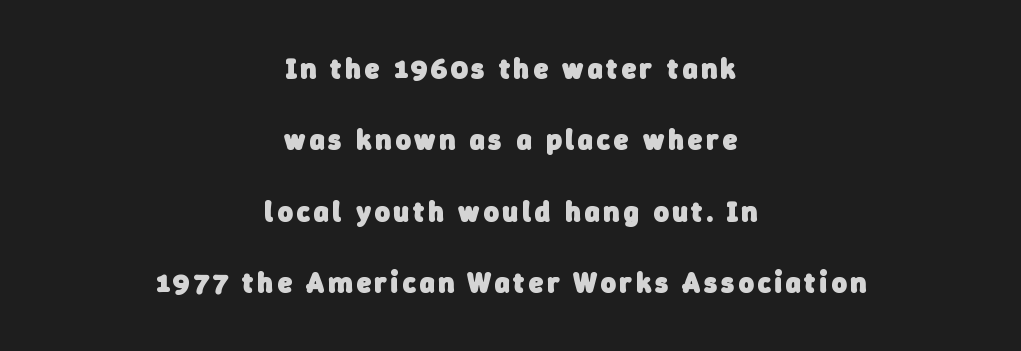
Vertical spacing — loose. Does the copy run flush right? No — it is centered line by line. The type family on display is of the sans-serif kind. Typographic density is high because the face is bold.
